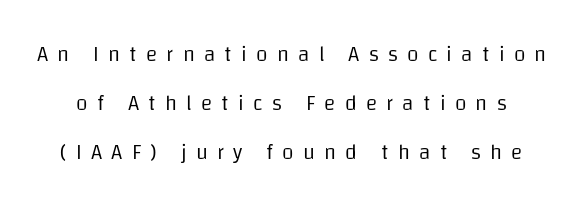
Every stem runs plumb, perpendicular to the baseline. The line texture is sparse and dotted thanks to wide tracking. Each row of text sits above clean, open space. If you measured baseline to baseline, you'd find a long distance. Weight class: somewhere from thin through regular.
